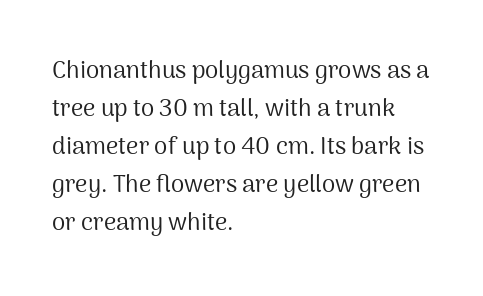
Caption: standard tracking, unaltered. How would I describe the line gaps? Plain and ordinary. Notice how the stems are strictly vertical — no italics here. The typeface has the unassuming heft of standard copy or less. The lines are quadded left.
